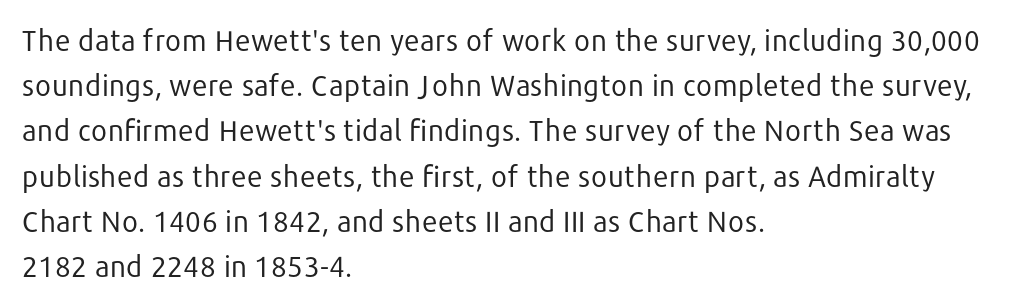
{"serif": "no", "italic": "no", "bold": "no", "weight": "regular", "width": "normal", "stroke_contrast": "low", "x_height": "medium", "monospaced": "no", "underline": "no", "align": "left", "line_spacing": "normal", "line_spacing_ratio": 1.56, "letter_spacing": "normal", "letter_spacing_em": 0.0, "glyph_px": 29}
